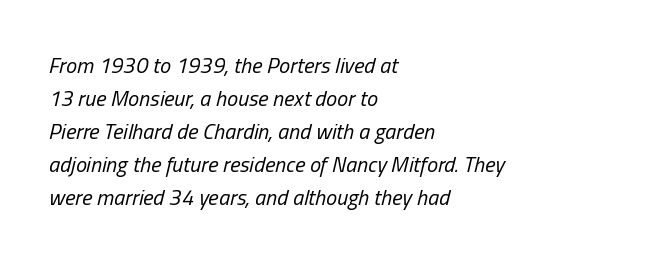
Leftover space on each line is placed entirely after the last word. Weight: not bold — regular or lighter. The line texture is even and compact thanks to regular tracking. Looking at the ascenders, they clearly lean. A typesetter would call this leading conventional body-copy spacing. Nobody drew a line under any word here.
